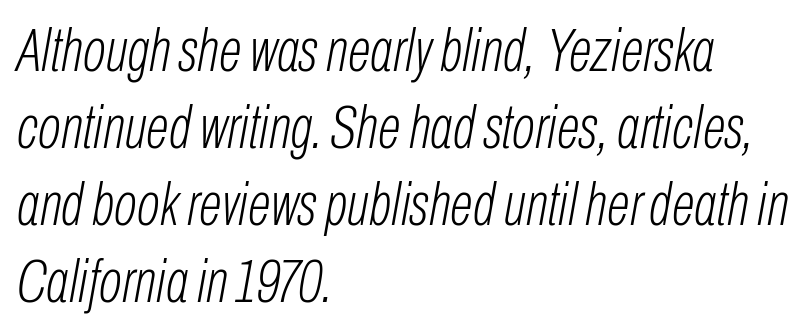
{"italic": "yes", "lean": "right", "slant_degrees": 10, "bold": "no", "weight": "light", "width": "condensed", "stroke_contrast": "low", "x_height": "medium", "monospaced": "no", "underline": "no", "align": "left", "line_spacing": "normal", "line_spacing_ratio": 1.26, "letter_spacing": "normal", "letter_spacing_em": 0.0, "glyph_px": 61}
